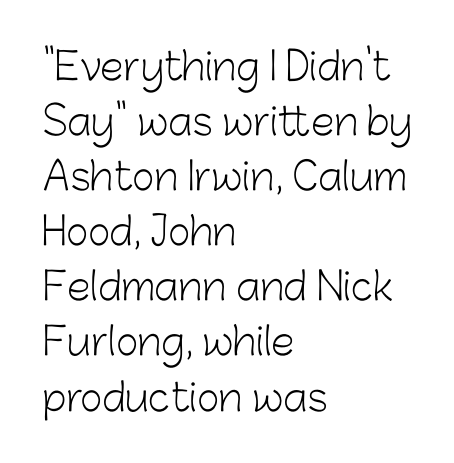
Q: Is the text bold? A: No.
Q: Is the text italic (slanted)? A: No, it is upright.
Q: Is the typeface a serif or a sans-serif typeface? A: Sans-serif.
Q: Is the text underlined? A: No.
Q: How is the paragraph aligned? A: Left-aligned.
Q: Is the spacing between letters normal or unusually wide? A: Normal.
Q: Is the spacing between lines tight, normal or loose? A: Normal.
Q: Width (condensed, normal, or wide)? A: Normal.
Q: Stroke contrast? A: Low.
Q: x-height? A: Medium.
Q: Monospaced? A: No.
